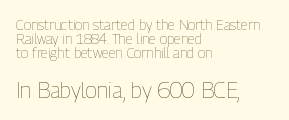
{"italic": "no", "bold": "no", "underline": "no", "align": "left", "line_spacing": "tight", "line_spacing_ratio": 1.01, "letter_spacing": "normal", "letter_spacing_em": 0.0, "larger_block": "second", "size_ratio": 1.57, "glyph_px": 22}
